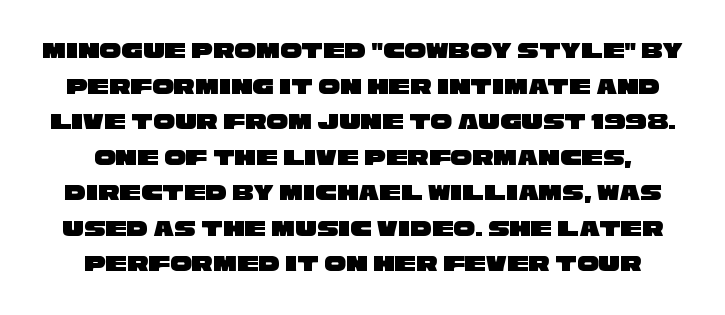
The space beneath each line is pristine and unruled. Rows of type keep a routine distance in the vertical direction. Default kerning and tracking; the words read as compact shapes.
